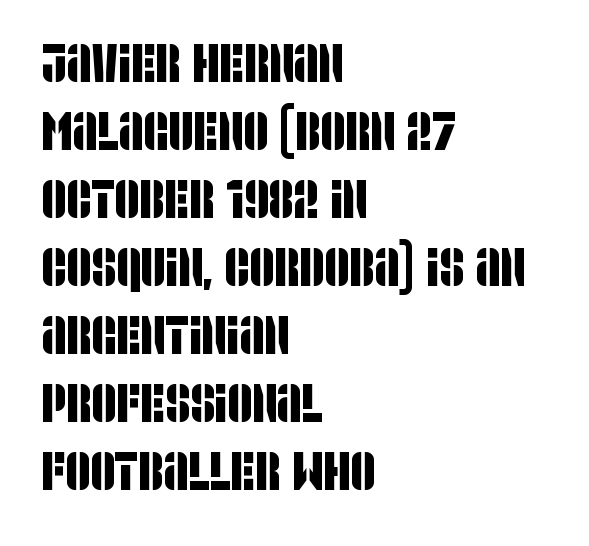
You could not count columns in this text — the font is proportionally spaced. Is the block centered? No — it sits flush against the left margin. The baseline area is clear. There is no visible air inserted between adjacent glyphs.
